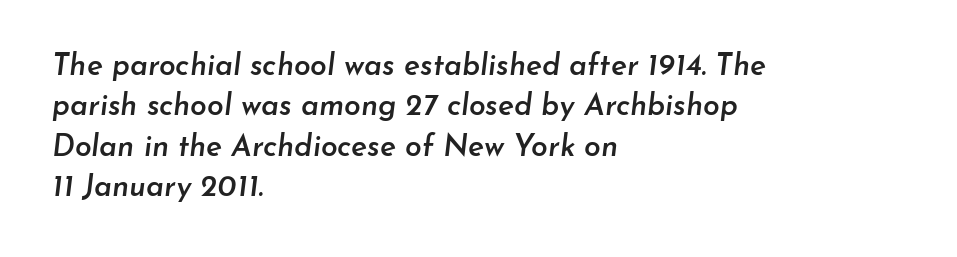
The rendering uses a semibold face; strokes are thickened but not to full bold. These lines were composed using italics. The passage shown has conventional tracking throughout. The space beneath each line is pristine and unruled.
